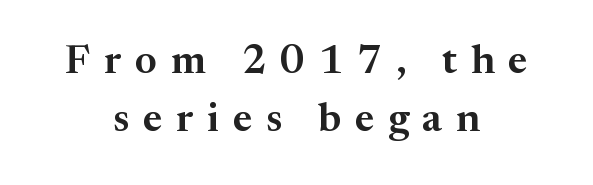
{"serif": "yes", "italic": "no", "width": "normal", "stroke_contrast": "medium", "x_height": "medium", "monospaced": "no", "underline": "no", "align": "center", "line_spacing": "normal", "line_spacing_ratio": 1.42, "letter_spacing": "wide", "letter_spacing_em": 0.33, "glyph_px": 41}
